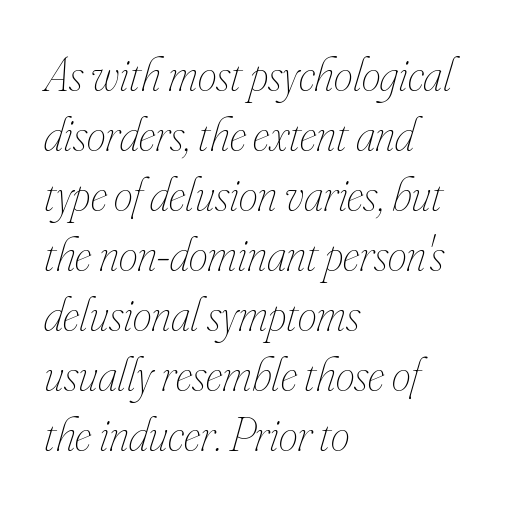
The image shows 48 px thin, condensed type, italic (leaning right); set left-aligned, normal line spacing (1.25x), normal letter spacing, not underlined; low stroke contrast and a small x-height.
